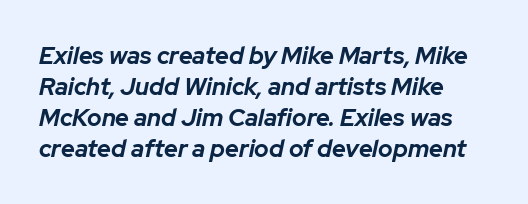
Q: Is the text bold? A: Yes.
Q: Is the text italic (slanted)? A: Yes, it leans right by about 12 degrees.
Q: Is the text underlined? A: No.
Q: Is the spacing between letters normal or unusually wide? A: Normal.
Q: Is the spacing between lines tight, normal or loose? A: Normal.
